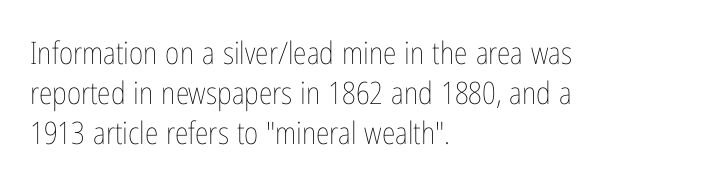
Honestly, there is no underline to notice here at all. The line-height multiplier appears to be the usual default. Think of a printed novel: that variable character pitch is what you see here. The lines in this sample share a left origin and differ only in where they stop.
